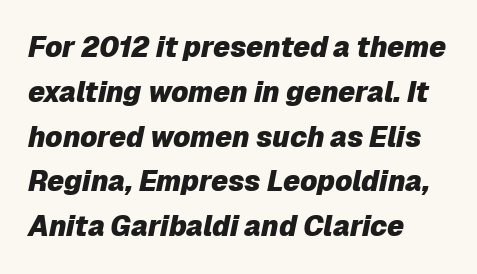
{"italic": "yes", "lean": "right", "slant_degrees": 12, "bold": "yes", "weight": "heavy", "width": "normal", "stroke_contrast": "low", "x_height": "medium", "monospaced": "no", "underline": "no", "align": "left", "line_spacing": "normal", "line_spacing_ratio": 1.6, "letter_spacing": "normal", "letter_spacing_em": 0.0, "glyph_px": 28}
